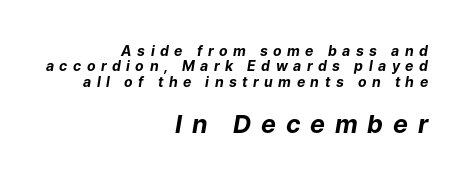
Q: Is the text bold? A: Yes.
Q: Is the text italic (slanted)? A: Yes, it leans right by about 9 degrees.
Q: Is the text underlined? A: No.
Q: How is the paragraph aligned? A: Right-aligned.
Q: Is the spacing between letters normal or unusually wide? A: Unusually wide.
Q: Is the spacing between lines tight, normal or loose? A: Tight.
Q: Which block of text is set in a larger size, the first (top) or the second (bottom)? A: The second (bottom) one.
